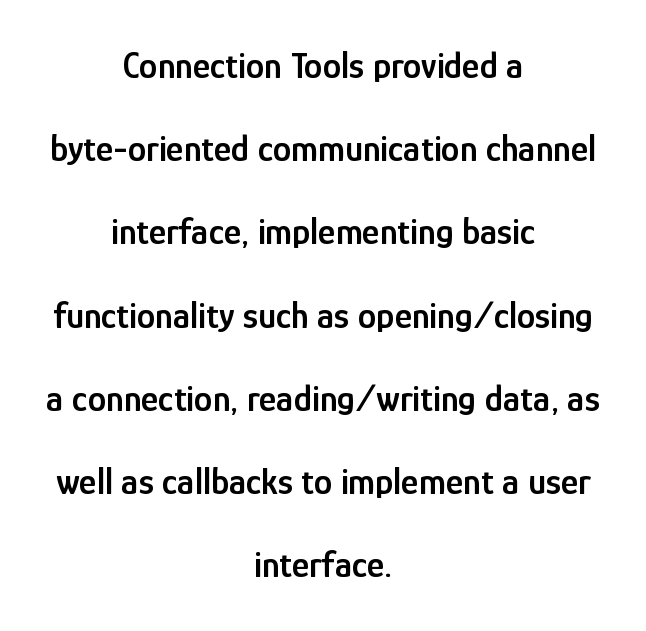
Q: Is the text bold? A: Semi-bold.
Q: Is the text italic (slanted)? A: No, it is upright.
Q: Is the typeface a serif or a sans-serif typeface? A: Sans-serif.
Q: Is the text underlined? A: No.
Q: How is the paragraph aligned? A: Centered.
Q: Is the spacing between letters normal or unusually wide? A: Normal.
Q: Is the spacing between lines tight, normal or loose? A: Loose.
Q: Width (condensed, normal, or wide)? A: Condensed.
Q: Stroke contrast? A: Low.
Q: x-height? A: Medium.
Q: Monospaced? A: No.
